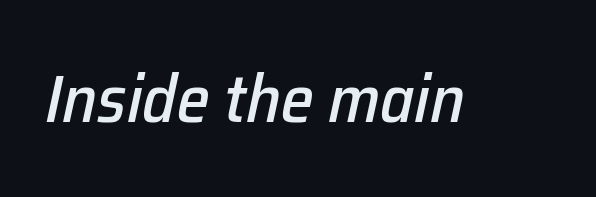
The image shows 67 px text type, italic (leaning right); set normal letter spacing, not underlined; low stroke contrast and a medium x-height.
